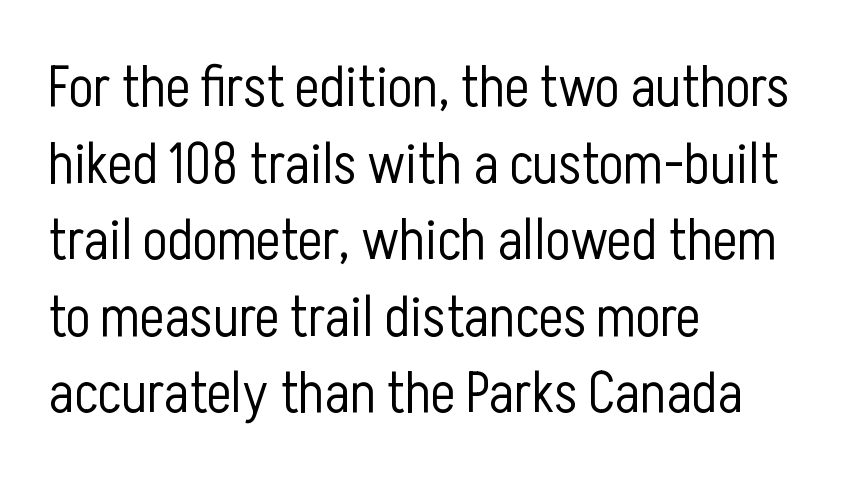
Q: Is the text bold? A: No.
Q: Is the text italic (slanted)? A: No, it is upright.
Q: Is the typeface a serif or a sans-serif typeface? A: Sans-serif.
Q: Is the text underlined? A: No.
Q: How is the paragraph aligned? A: Left-aligned.
Q: Is the spacing between letters normal or unusually wide? A: Normal.
Q: Is the spacing between lines tight, normal or loose? A: Normal.
Q: Width (condensed, normal, or wide)? A: Condensed.
Q: Stroke contrast? A: Low.
Q: x-height? A: Medium.
Q: Monospaced? A: No.
